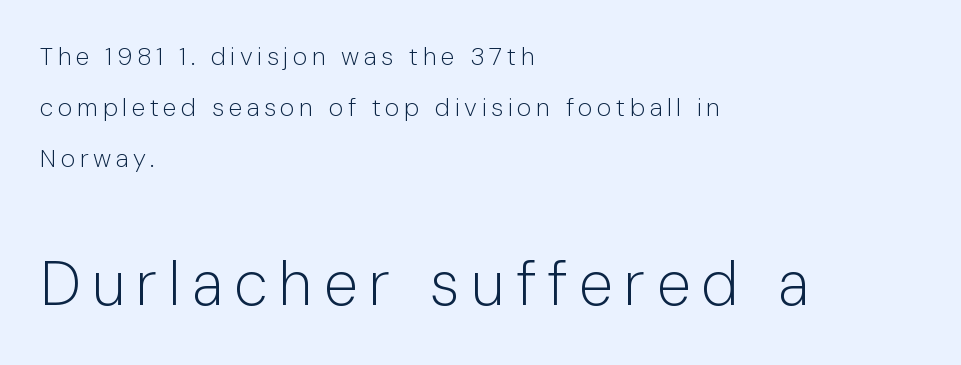
{"serif": "no", "italic": "no", "bold": "no", "weight": "light", "width": "normal", "stroke_contrast": "low", "x_height": "medium", "monospaced": "no", "underline": "no", "align": "left", "line_spacing": "loose", "line_spacing_ratio": 2.04, "larger_block": "second", "size_ratio": 2.48, "glyph_px": 62}
